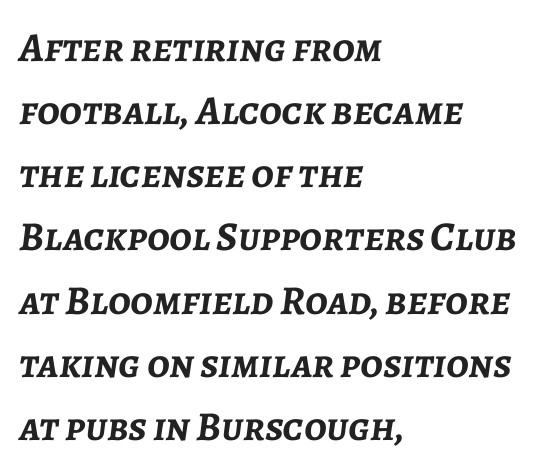
{"italic": "yes", "lean": "right", "slant_degrees": 7, "bold": "yes", "weight": "semibold", "width": "normal", "stroke_contrast": "low", "x_height": "medium", "monospaced": "no", "underline": "no", "align": "left", "line_spacing": "normal", "line_spacing_ratio": 1.54, "letter_spacing": "normal", "letter_spacing_em": 0.0, "glyph_px": 41}
